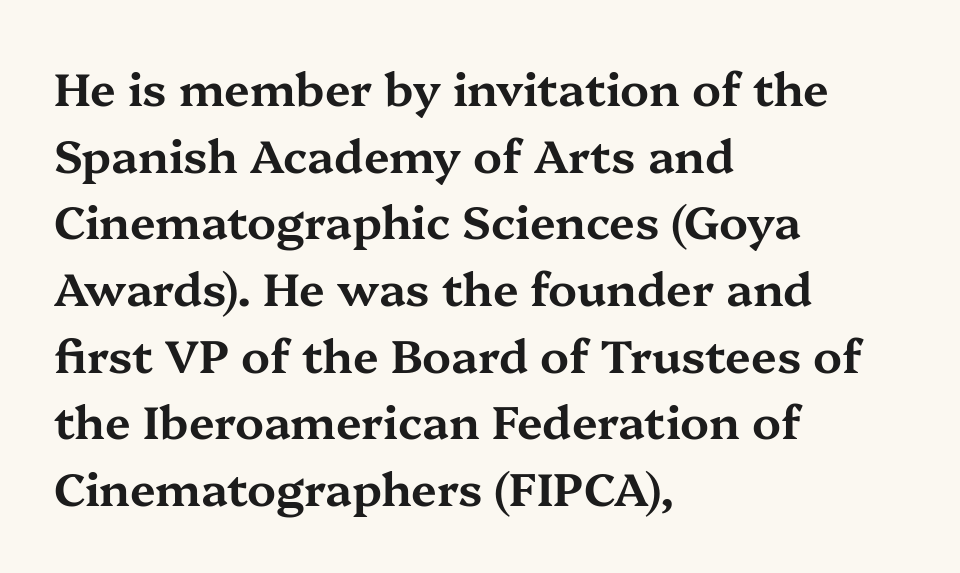
The image shows 46 px wide serif type, upright; set left-aligned, normal line spacing (1.45x), normal letter spacing, not underlined; medium stroke contrast and a medium x-height.
